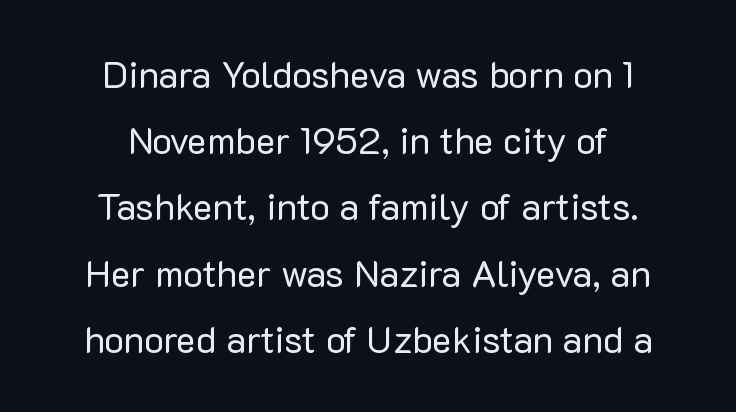
Q: Is the text bold? A: No.
Q: Is the text italic (slanted)? A: No, it is upright.
Q: Is the typeface a serif or a sans-serif typeface? A: Sans-serif.
Q: Is the text underlined? A: No.
Q: How is the paragraph aligned? A: Centered.
Q: Is the spacing between letters normal or unusually wide? A: Normal.
Q: Width (condensed, normal, or wide)? A: Normal.
Q: Stroke contrast? A: Low.
Q: x-height? A: Medium.
Q: Monospaced? A: No.
